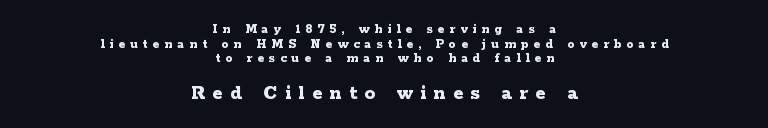
Clear beneath every line of the passage. Size hierarchy here favors the trailing block over the leading one. When letters stand straight like this, we call the style roman or upright. Set as a true bold cut, around the 700 mark. This rendering uses center alignment, leaving both contours irregular but symmetric.
